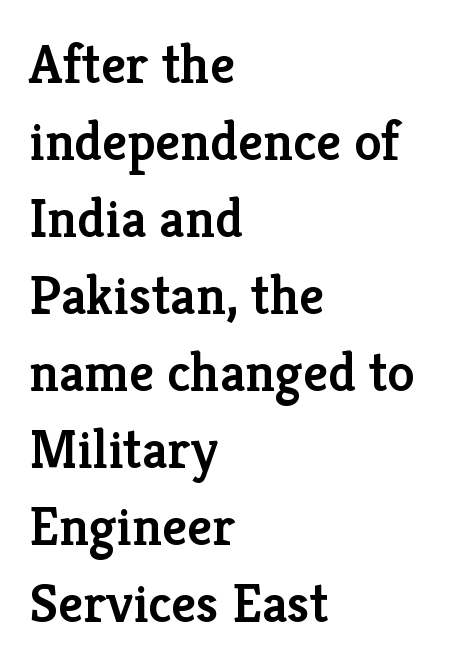
Casual observation: everything's shoved over to the left. You could not count columns in this text — the font is proportionally spaced. Typographic density is moderately raised because the face is semibold. Ascenders rise straight up at ninety degrees.
